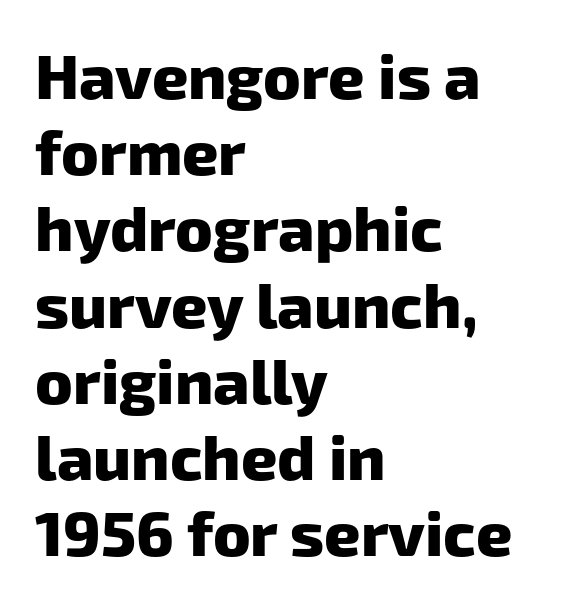
Q: Is the text bold? A: Yes.
Q: Is the typeface a serif or a sans-serif typeface? A: Sans-serif.
Q: Is the text underlined? A: No.
Q: How is the paragraph aligned? A: Left-aligned.
Q: Is the spacing between letters normal or unusually wide? A: Normal.
Q: Width (condensed, normal, or wide)? A: Normal.
Q: Stroke contrast? A: Low.
Q: x-height? A: Medium.
Q: Monospaced? A: No.
